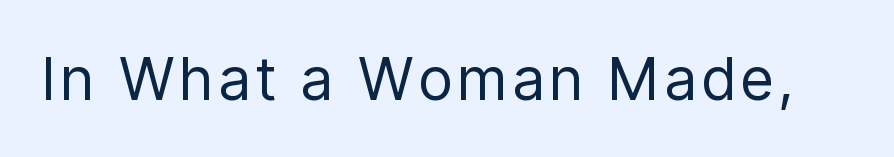
Q: Is the text bold? A: No.
Q: Is the text italic (slanted)? A: No, it is upright.
Q: Is the typeface a serif or a sans-serif typeface? A: Sans-serif.
Q: Is the text underlined? A: No.
Q: Width (condensed, normal, or wide)? A: Condensed.
Q: Stroke contrast? A: Low.
Q: x-height? A: Medium.
Q: Monospaced? A: No.
